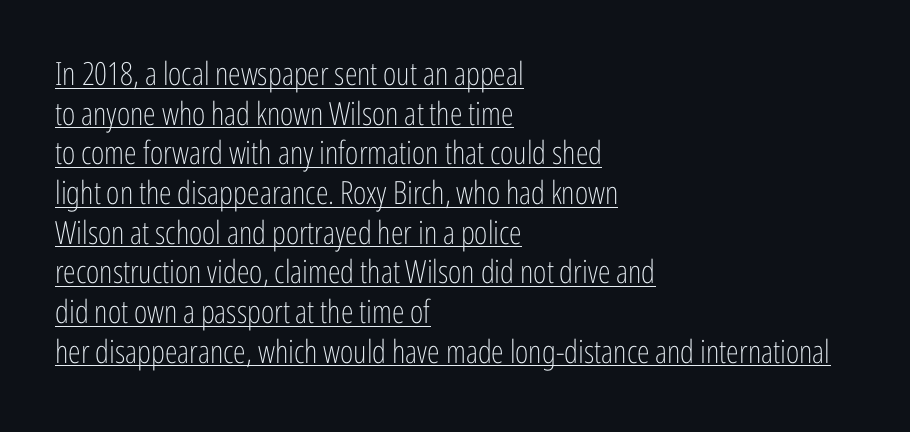
All the whitespace from short lines collects on the right. Glyph-to-glyph distance matches everyday printed text. Varying glyph widths throughout — classic text-font behaviour. The passage shown is underscored from start to finish. Every stem runs plumb, perpendicular to the baseline.
